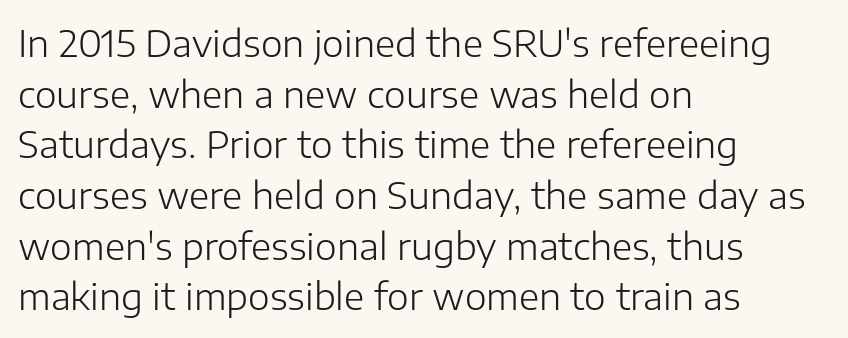
Proportional: the letters do not fall into vertical columns. This is not heavy type; no bold has been used. Descenders hang freely into open space. This sample uses plain, unmodified letter spacing. The typesetter chose a ragged-right arrangement here.
